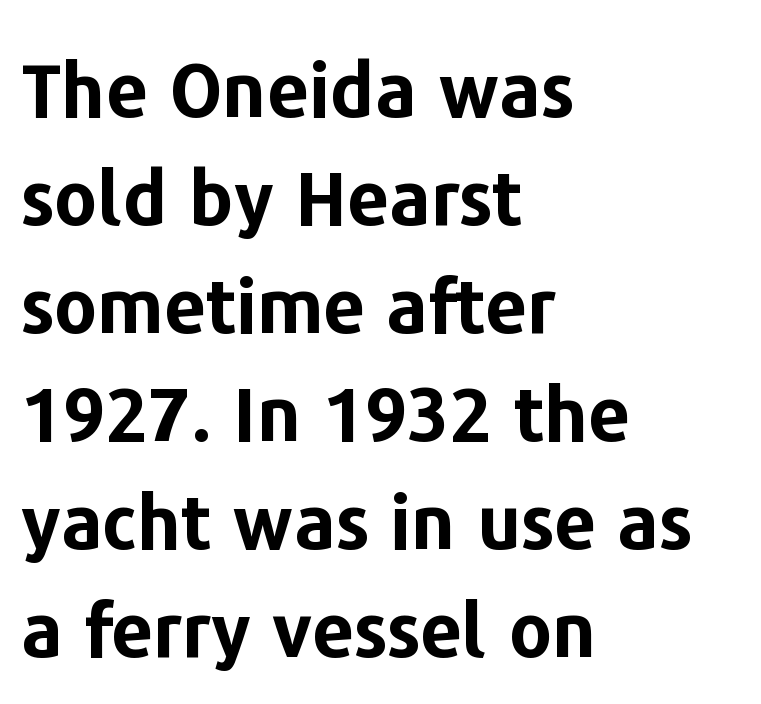
These lines are set flush left with a ragged right edge. The passage shown stacks its lines at a standard gap. A typesetter would mark this as roman, not italic. The type family on display is of the sans-serif kind. Varying glyph widths throughout — classic text-font behaviour. The zone under the glyphs is completely vacant.
